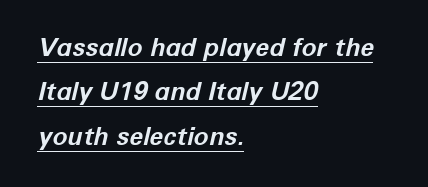
You'd pick this weight for a headline — it's a proper bold. Notice how the passage keeps a crisp vertical edge on the left only. Designer's note — italics engaged. Observe the ordinary spacing: letters are neighbours, not strangers. Underline: present.
